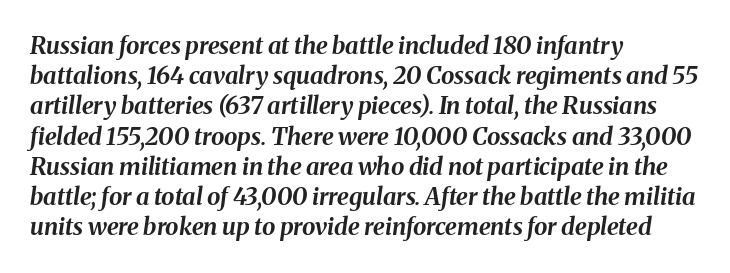
{"italic": "yes", "lean": "right", "slant_degrees": 8, "bold": "yes", "underline": "no", "align": "left", "line_spacing": "normal", "line_spacing_ratio": 1.26, "letter_spacing": "normal", "letter_spacing_em": 0.0, "glyph_px": 24}
